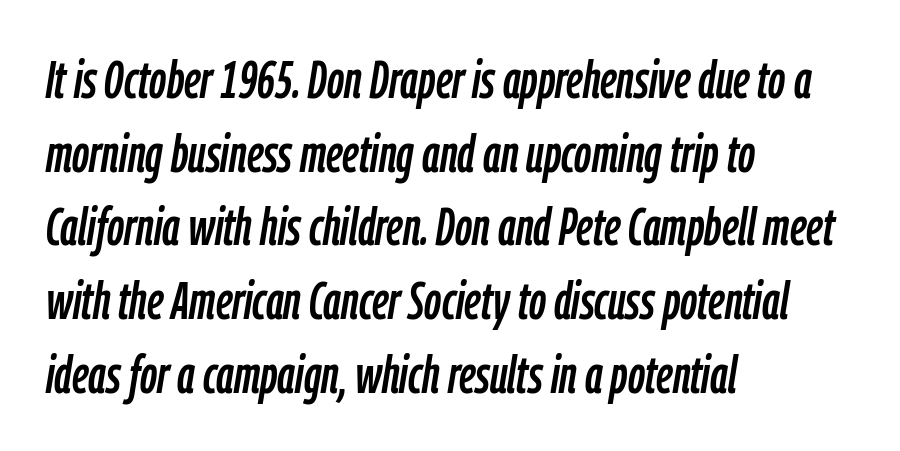
Q: Is the text italic (slanted)? A: Yes, it leans right by about 9 degrees.
Q: Is the text underlined? A: No.
Q: How is the paragraph aligned? A: Left-aligned.
Q: Is the spacing between letters normal or unusually wide? A: Normal.
Q: Is the spacing between lines tight, normal or loose? A: Normal.
Q: Width (condensed, normal, or wide)? A: Condensed.
Q: Stroke contrast? A: Low.
Q: x-height? A: Medium.
Q: Monospaced? A: No.
